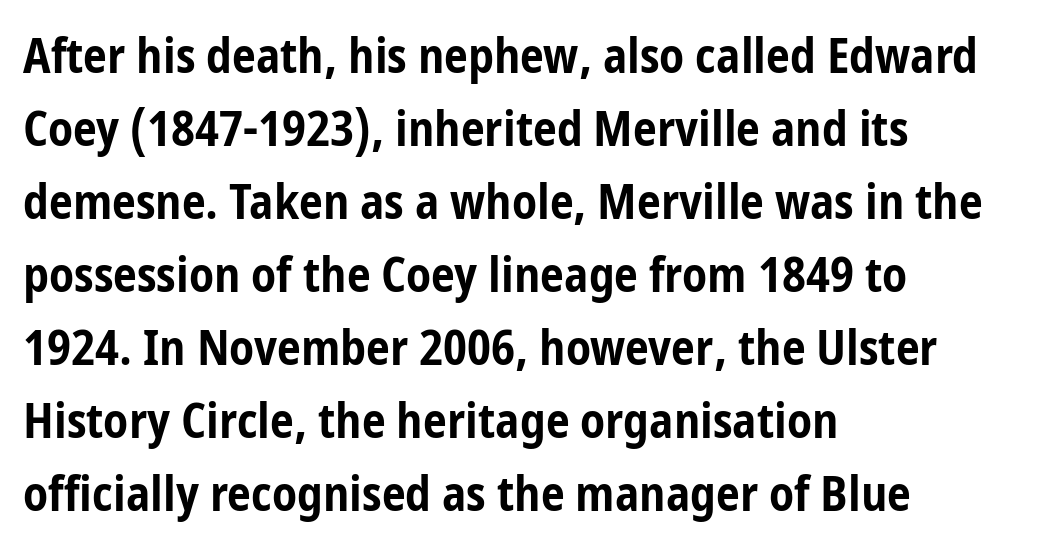
Q: Is the text bold? A: Yes.
Q: Is the text italic (slanted)? A: No, it is upright.
Q: Is the typeface a serif or a sans-serif typeface? A: Sans-serif.
Q: Is the text underlined? A: No.
Q: How is the paragraph aligned? A: Left-aligned.
Q: Is the spacing between letters normal or unusually wide? A: Normal.
Q: Is the spacing between lines tight, normal or loose? A: Normal.
Q: Width (condensed, normal, or wide)? A: Condensed.
Q: Stroke contrast? A: Low.
Q: x-height? A: Medium.
Q: Monospaced? A: No.
